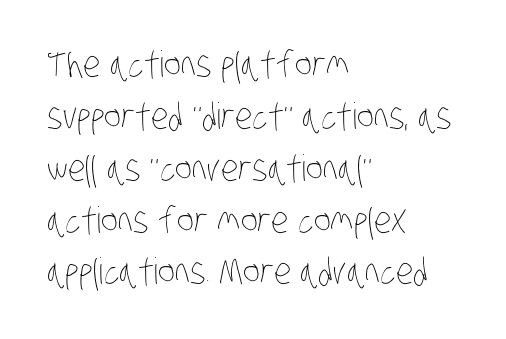
Q: Is the text bold? A: No.
Q: Is the text underlined? A: No.
Q: How is the paragraph aligned? A: Left-aligned.
Q: Is the spacing between letters normal or unusually wide? A: Normal.
Q: Is the spacing between lines tight, normal or loose? A: Normal.
Q: Width (condensed, normal, or wide)? A: Condensed.
Q: Stroke contrast? A: Low.
Q: x-height? A: Large.
Q: Monospaced? A: No.
